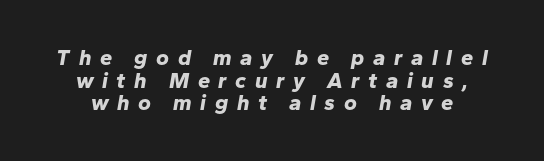
{"italic": "yes", "lean": "right", "slant_degrees": 10, "bold": "yes", "underline": "no", "line_spacing": "tight", "line_spacing_ratio": 1.03, "letter_spacing": "wide", "letter_spacing_em": 0.39, "glyph_px": 22}
